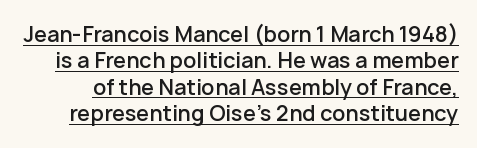
{"italic": "no", "bold": "semi", "underline": "yes", "line_spacing": "normal", "line_spacing_ratio": 1.26, "letter_spacing": "normal", "letter_spacing_em": 0.0, "glyph_px": 21}
